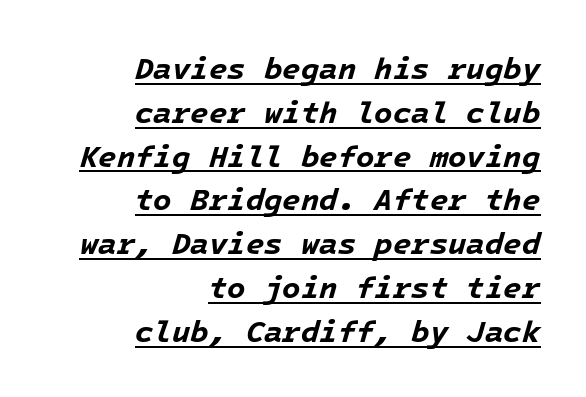
The image shows 30 px bold type, italic (leaning right); set right-aligned, normal line spacing (1.46x), normal letter spacing, underlined; low stroke contrast and a medium x-height.
